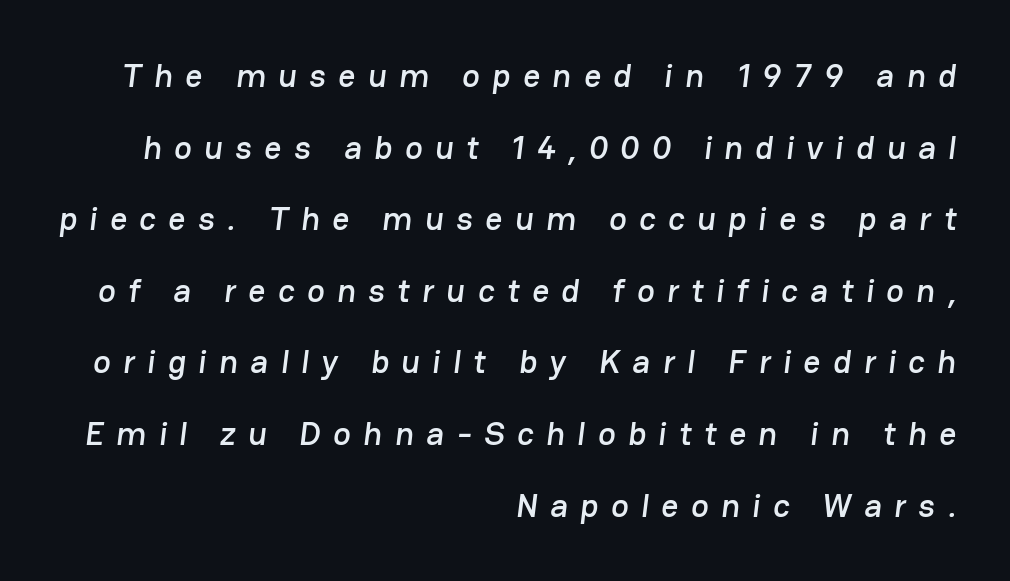
Here the designer chose a conventional face with non-uniform glyph widths. The rendering inserts visible extra space after every character. Leading is clearly above the norm, producing a sparse column. The text was rendered using a sans face with plain stroke endings.
